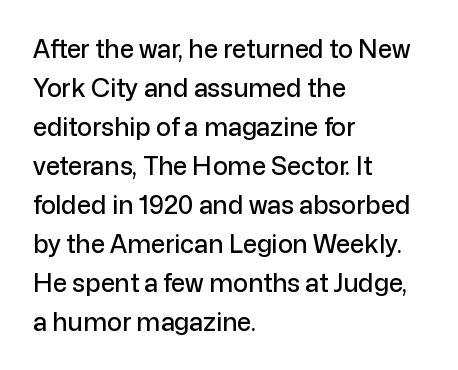
The image shows 25 px text type, upright; set left-aligned, normal line spacing (1.56x), normal letter spacing, not underlined.
